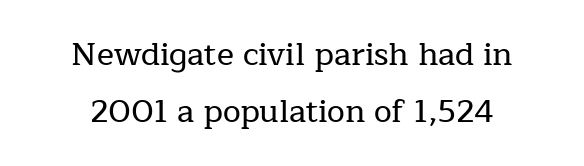
Characters remain perfectly vertical along every line. The gaps between neighbouring characters are ordinary and unremarkable. Proportional: the letters do not fall into vertical columns. In CSS terms this would be text-align: center. The words here are not underlined.
